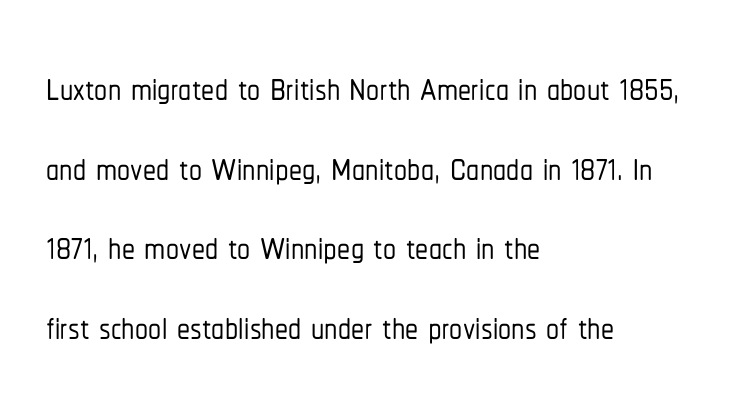
{"serif": "no", "italic": "no", "width": "condensed", "stroke_contrast": "low", "x_height": "medium", "monospaced": "no", "underline": "no", "align": "left", "line_spacing": "normal", "line_spacing_ratio": 1.53, "letter_spacing": "normal", "letter_spacing_em": 0.0, "glyph_px": 52}
